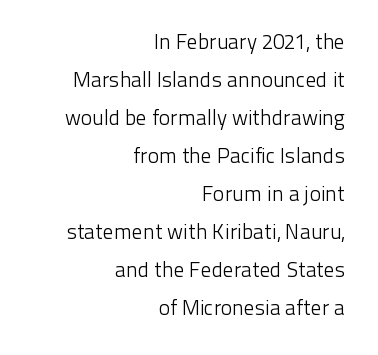
The image shows 21 px text type, upright; set right-aligned, line spacing 1.81x, normal letter spacing, not underlined.
